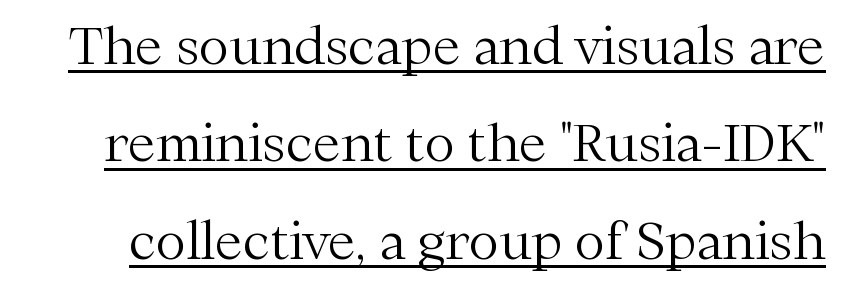
The image shows 51 px light serif type, upright; set loose line spacing (1.91x), normal letter spacing, underlined; medium stroke contrast and a medium x-height.
